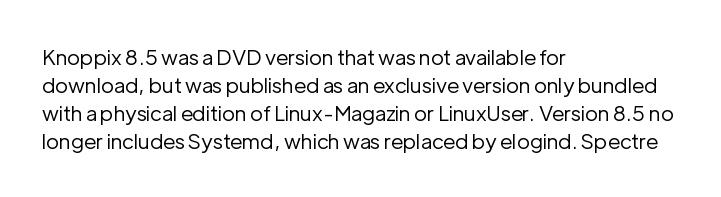
{"italic": "no", "bold": "no", "underline": "no", "align": "left", "line_spacing": "normal", "line_spacing_ratio": 1.34, "letter_spacing": "normal", "letter_spacing_em": 0.0, "glyph_px": 21}
